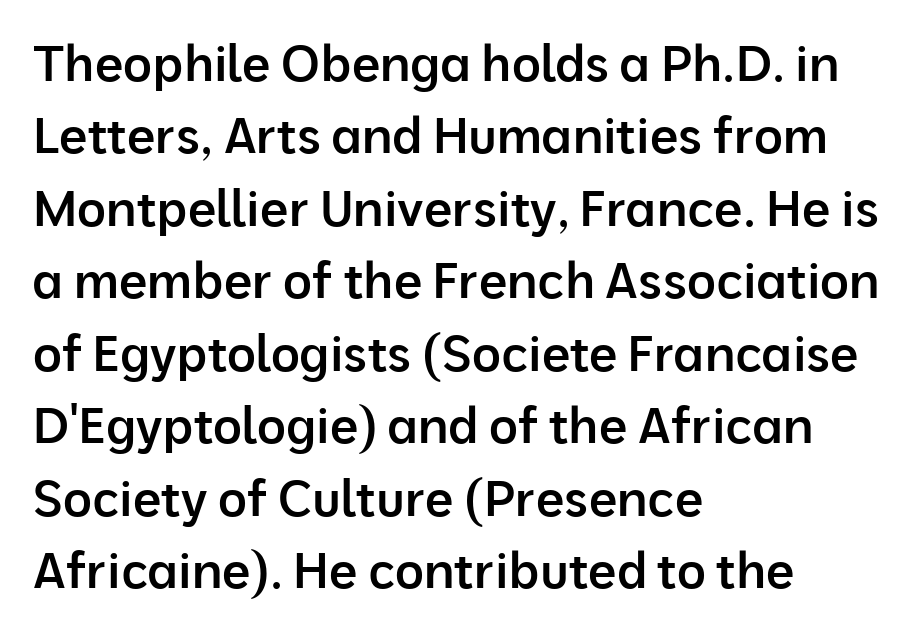
Q: Is the text bold? A: Semi-bold.
Q: Is the text italic (slanted)? A: No, it is upright.
Q: Is the typeface a serif or a sans-serif typeface? A: Sans-serif.
Q: Is the text underlined? A: No.
Q: How is the paragraph aligned? A: Left-aligned.
Q: Is the spacing between letters normal or unusually wide? A: Normal.
Q: Is the spacing between lines tight, normal or loose? A: Normal.
Q: Width (condensed, normal, or wide)? A: Normal.
Q: Stroke contrast? A: Low.
Q: x-height? A: Medium.
Q: Monospaced? A: No.
